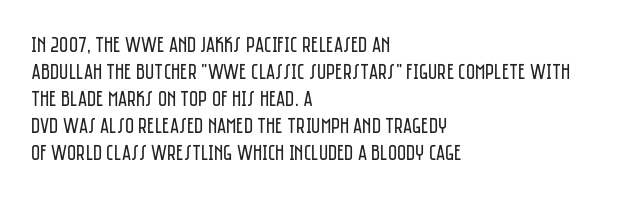
The image shows 22 px text type, upright; set left-aligned, line spacing 1.23x, normal letter spacing, not underlined.
